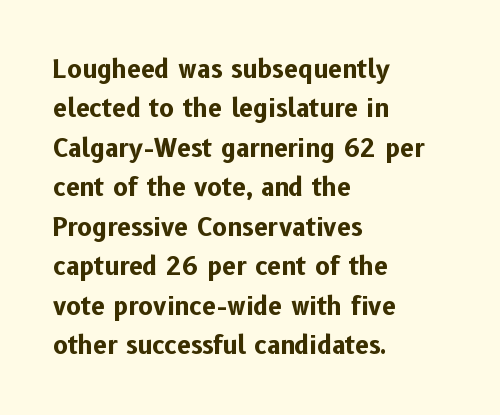
Evenly set lines give the paragraph a standard silhouette. Glance below the letters and you will spot only blank space. Typeset ragged right — the left edge is the straight one. This sample uses plain, unmodified letter spacing. Style check: upright. I'd describe the lettering as bold — thick and assertive.
